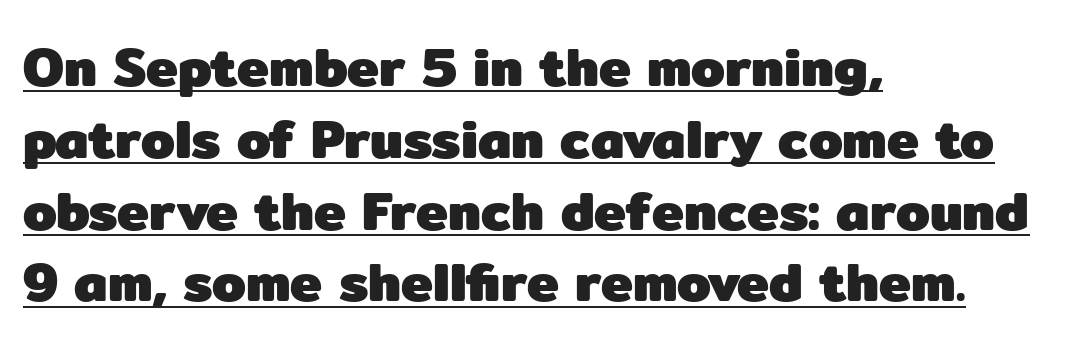
Q: Is the text bold? A: Yes.
Q: Is the text italic (slanted)? A: No, it is upright.
Q: Is the typeface a serif or a sans-serif typeface? A: Sans-serif.
Q: Is the text underlined? A: Yes.
Q: How is the paragraph aligned? A: Left-aligned.
Q: Is the spacing between letters normal or unusually wide? A: Normal.
Q: Is the spacing between lines tight, normal or loose? A: Normal.
Q: Width (condensed, normal, or wide)? A: Normal.
Q: Stroke contrast? A: Low.
Q: x-height? A: Medium.
Q: Monospaced? A: No.
